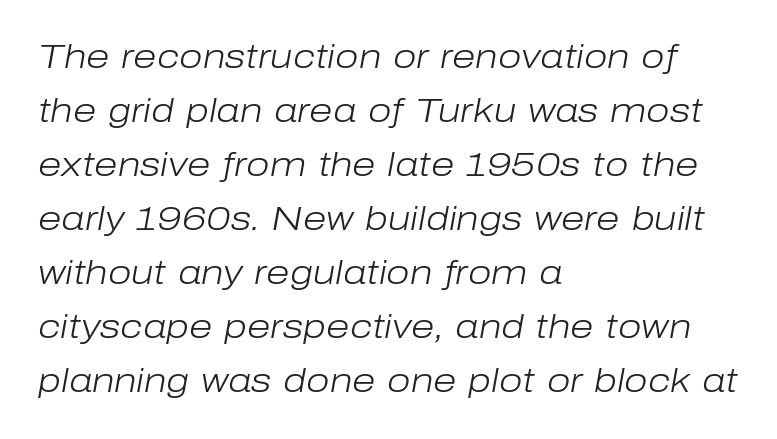
Characters follow at the spacing the type designer built in. Descender tails drop into unmarked territory. In terms of leading, this rendering sits right in the middle. Posture: slanted.
